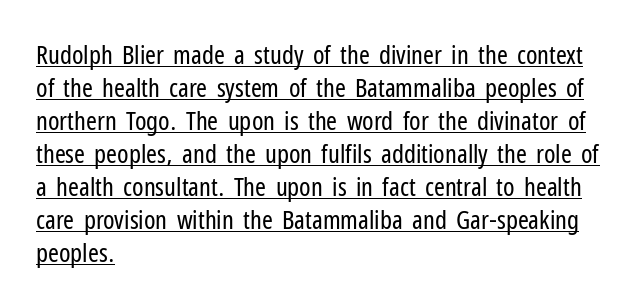
A light-to-regular cut is what we see here. Line spacing here is normal. Every row of glyphs begins at an identical x-position on the left. Unlike italic type, these characters show no tilt at all. Does extra space separate the letters? No, they use regular spacing. The glyphs are accompanied by a horizontal stroke just below them.
